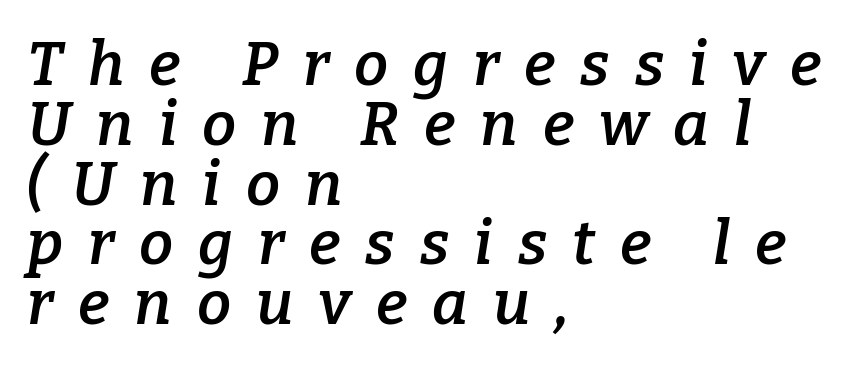
The image shows 61 px semibold serif type, italic (leaning right); set left-aligned, tight line spacing (0.98x), unusually wide letter spacing (+0.41 em), not underlined; low stroke contrast and a medium x-height.
